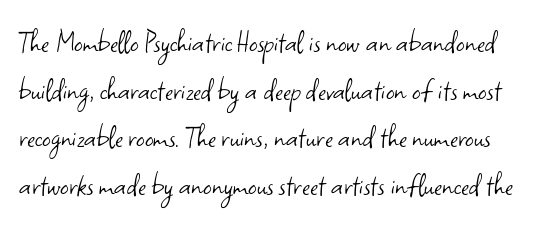
The image shows 34 px light sans-serif type; set normal line spacing (1.4x), normal letter spacing, not underlined; low stroke contrast and a small x-height.
